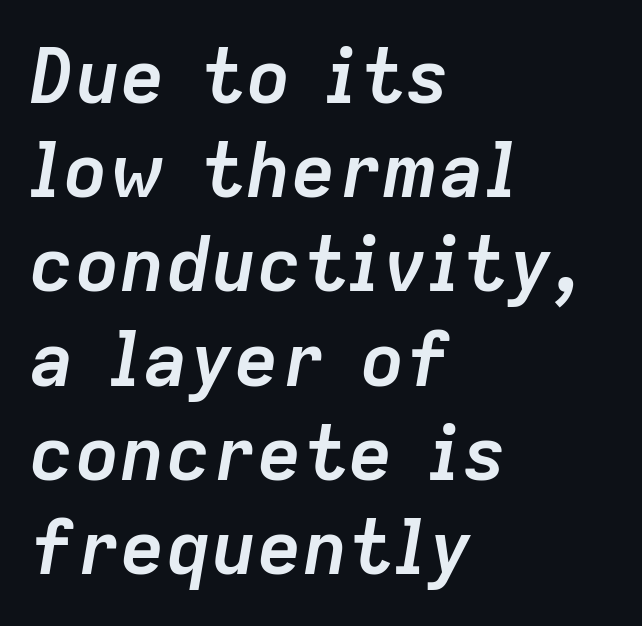
{"italic": "yes", "lean": "right", "slant_degrees": 9, "bold": "yes", "weight": "semibold", "width": "normal", "stroke_contrast": "low", "x_height": "medium", "monospaced": "no", "underline": "no", "align": "left", "line_spacing_ratio": 1.24, "letter_spacing": "normal", "letter_spacing_em": 0.0, "glyph_px": 76}
